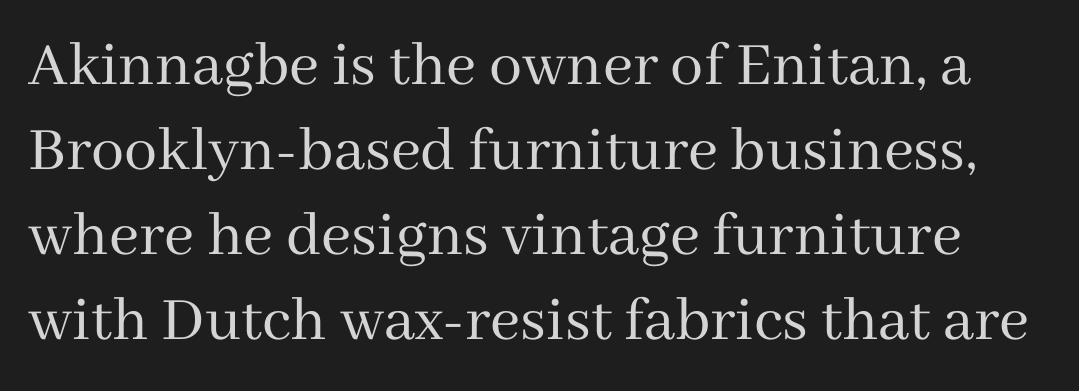
The image shows 66 px regular-weight serif type, upright; set normal line spacing (1.29x), normal letter spacing, not underlined; medium stroke contrast and a medium x-height.
